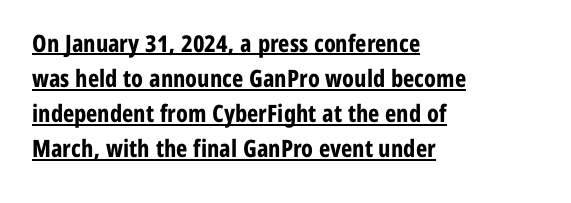
The image shows 24 px bold type, upright; set left-aligned, normal line spacing (1.46x), normal letter spacing, underlined.
